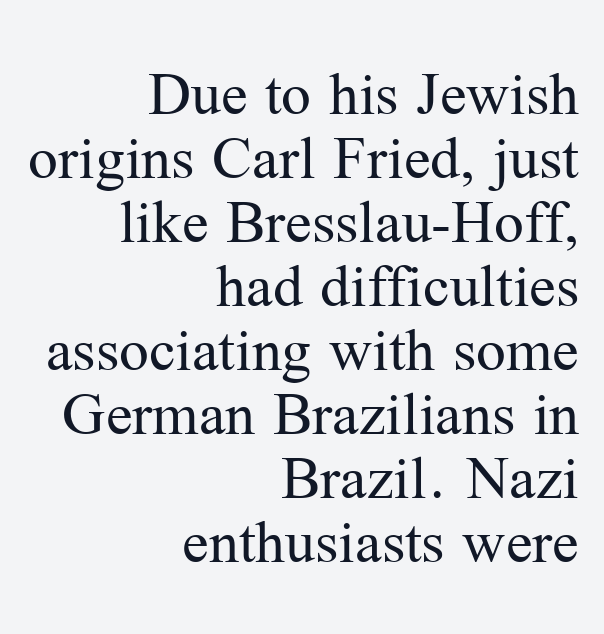
{"serif": "yes", "italic": "no", "bold": "no", "weight": "regular", "width": "normal", "stroke_contrast": "medium", "x_height": "medium", "monospaced": "no", "underline": "no", "align": "right", "line_spacing": "tight", "line_spacing_ratio": 0.97, "letter_spacing": "normal", "letter_spacing_em": 0.0, "glyph_px": 66}
